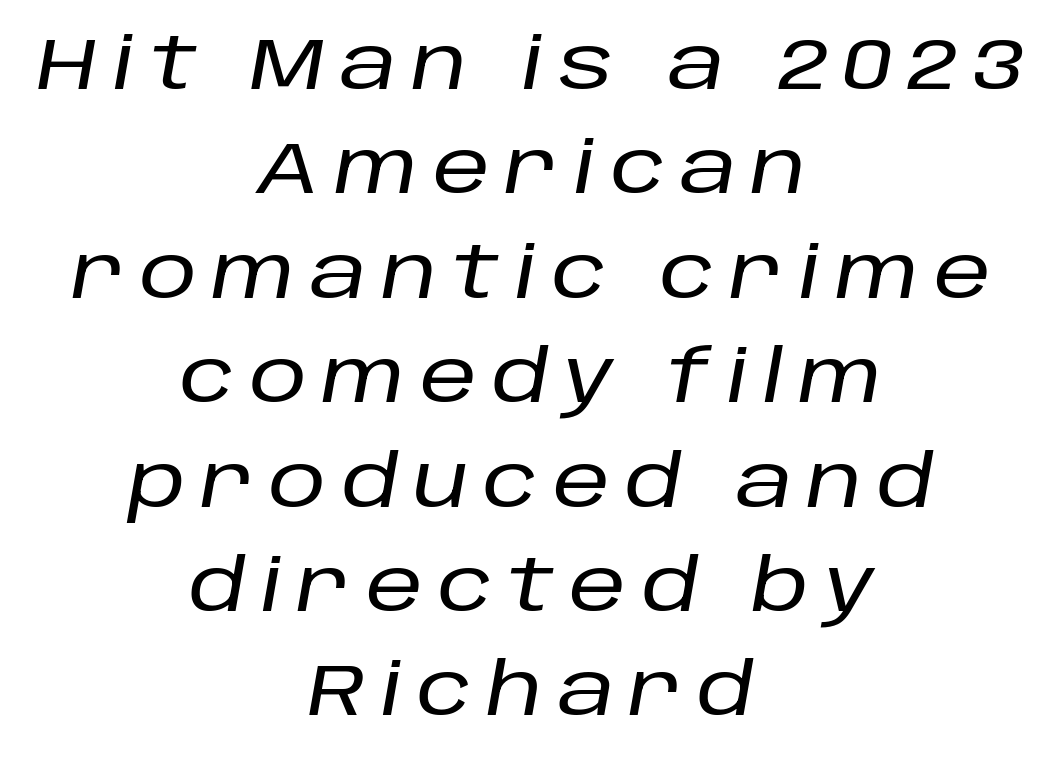
The image shows 72 px text type, italic (leaning right); set centered, normal line spacing (1.45x), unusually wide letter spacing (+0.21 em), not underlined; low stroke contrast and a large x-height.
